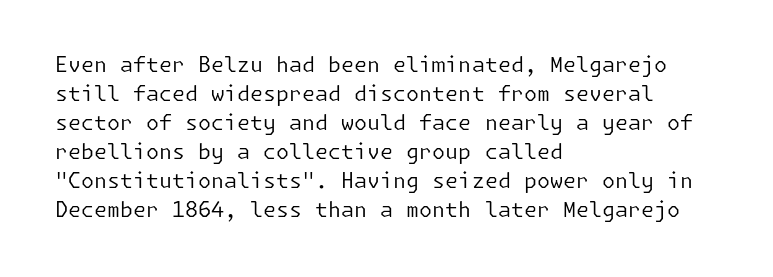
{"italic": "no", "bold": "no", "underline": "no", "align": "left", "line_spacing": "normal", "line_spacing_ratio": 1.38, "letter_spacing": "normal", "letter_spacing_em": 0.0, "glyph_px": 21}
